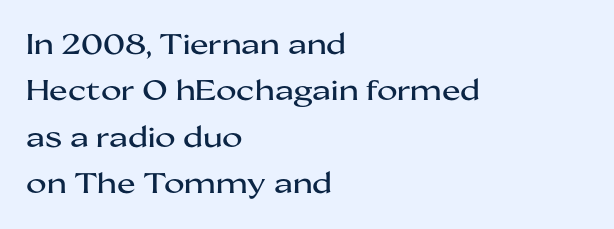
Q: Is the text italic (slanted)? A: No, it is upright.
Q: Is the text underlined? A: No.
Q: How is the paragraph aligned? A: Left-aligned.
Q: Is the spacing between letters normal or unusually wide? A: Normal.
Q: Is the spacing between lines tight, normal or loose? A: Normal.
Q: Width (condensed, normal, or wide)? A: Wide.
Q: Stroke contrast? A: Medium.
Q: x-height? A: Medium.
Q: Monospaced? A: No.
